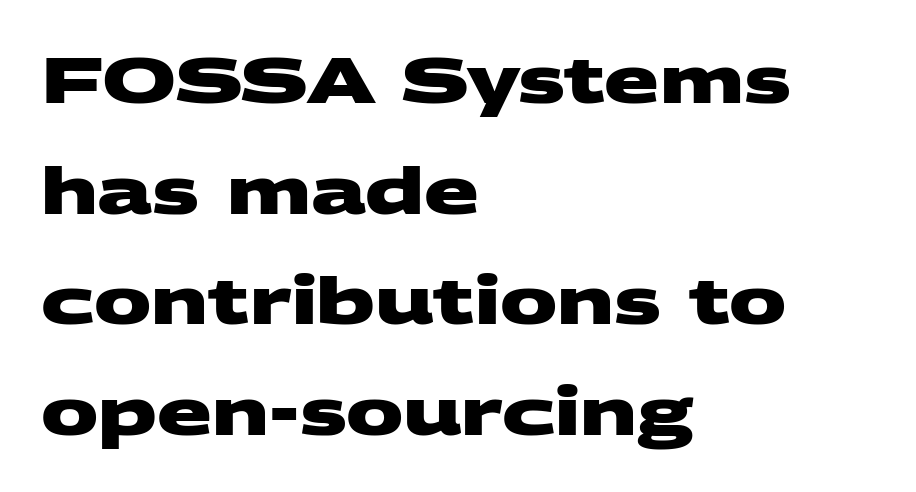
Do the characters align in a grid? No, the font is proportional. The designer went with a sans here, leaving each stem footless. The glyphs have the mass of a bold cut. Spacing between characters is what you'd get straight out of the box. Does the copy run flush right? No — it runs flush left.
